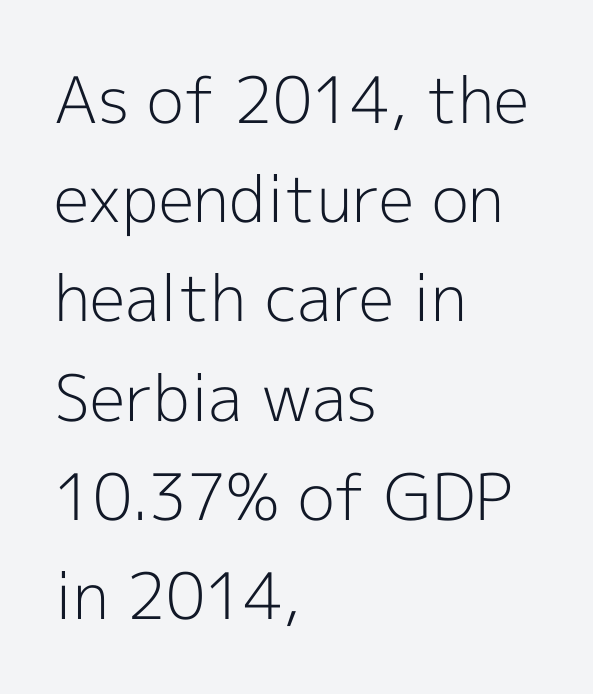
{"serif": "no", "italic": "no", "bold": "no", "weight": "light", "width": "normal", "x_height": "medium", "monospaced": "no", "underline": "no", "align": "left", "line_spacing": "normal", "line_spacing_ratio": 1.55, "letter_spacing": "normal", "letter_spacing_em": 0.0, "glyph_px": 64}
